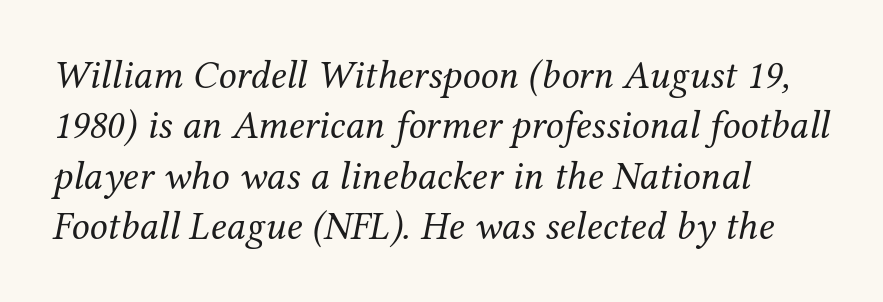
{"serif": "yes", "italic": "yes", "lean": "right", "slant_degrees": 12, "bold": "no", "weight": "regular", "width": "normal", "stroke_contrast": "medium", "x_height": "medium", "monospaced": "no", "underline": "no", "align": "left", "line_spacing": "normal", "line_spacing_ratio": 1.26, "letter_spacing": "normal", "letter_spacing_em": 0.0, "glyph_px": 40}
